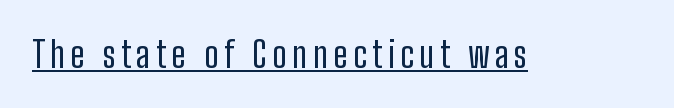
Q: Is the text bold? A: No.
Q: Is the text italic (slanted)? A: No, it is upright.
Q: Is the typeface a serif or a sans-serif typeface? A: Sans-serif.
Q: Is the text underlined? A: Yes.
Q: Width (condensed, normal, or wide)? A: Condensed.
Q: Stroke contrast? A: Low.
Q: x-height? A: Medium.
Q: Monospaced? A: No.
